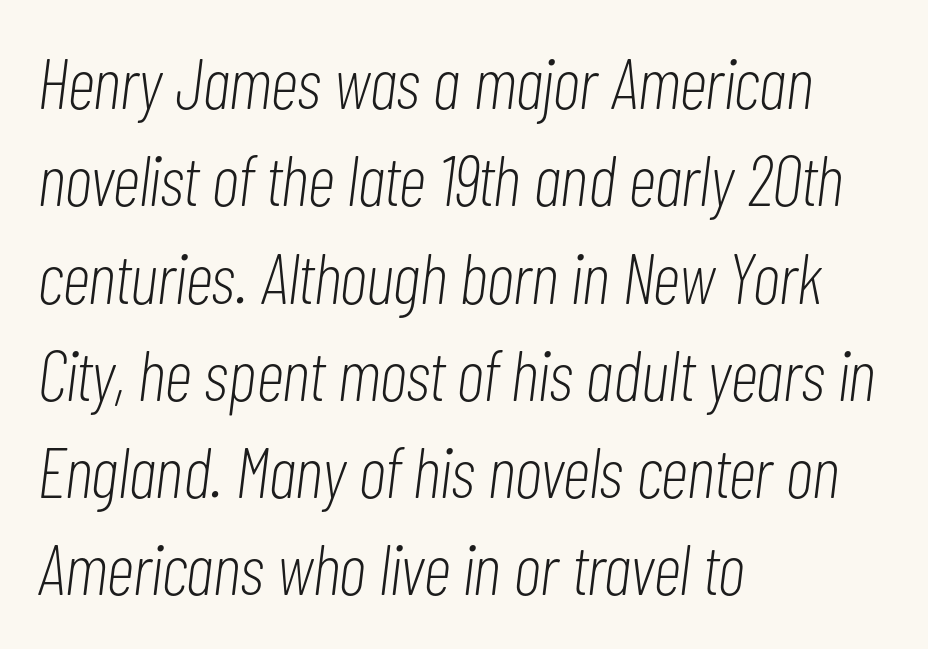
The compositor pushed each line to the left boundary. Here the designer chose a conventional face with non-uniform glyph widths. Here the glyphs are tracked normally, forming tight word shapes. Quick note: underline off.
